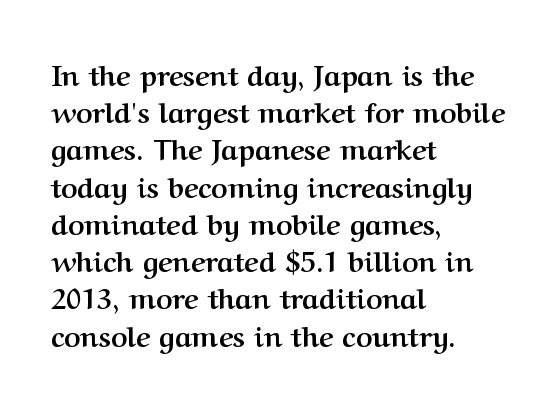
The image shows 28 px semibold serif type, upright; set left-aligned, normal line spacing (1.33x), normal letter spacing, not underlined; medium stroke contrast and a medium x-height.
